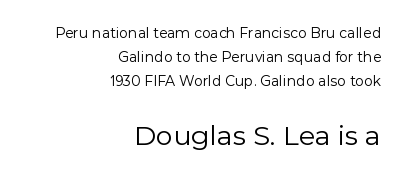
Q: Is the text bold? A: No.
Q: Is the text italic (slanted)? A: No, it is upright.
Q: Is the text underlined? A: No.
Q: How is the paragraph aligned? A: Right-aligned.
Q: Is the spacing between letters normal or unusually wide? A: Normal.
Q: Which block of text is set in a larger size, the first (top) or the second (bottom)? A: The second (bottom) one.
